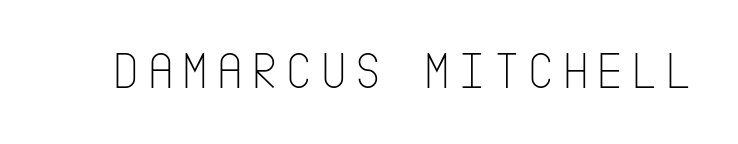
The image shows 53 px thin, condensed sans-serif type, upright; set not underlined; low stroke contrast and a large x-height.
